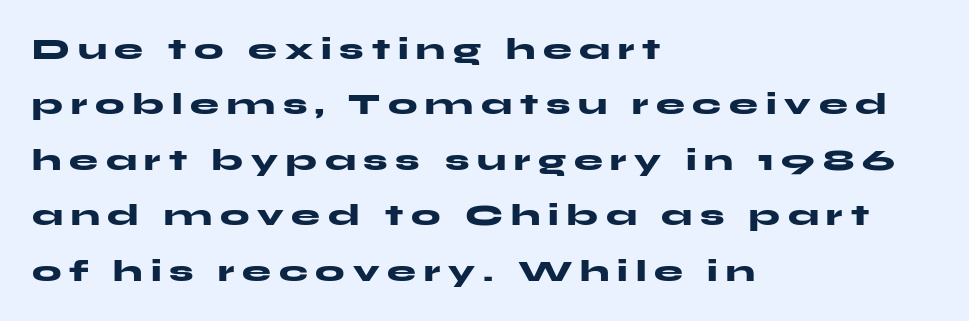
{"serif": "no", "italic": "no", "bold": "yes", "weight": "heavy", "width": "wide", "stroke_contrast": "medium", "x_height": "medium", "monospaced": "no", "underline": "no", "align": "left", "line_spacing": "loose", "line_spacing_ratio": 1.91, "letter_spacing": "wide", "letter_spacing_em": 0.27, "glyph_px": 29}
